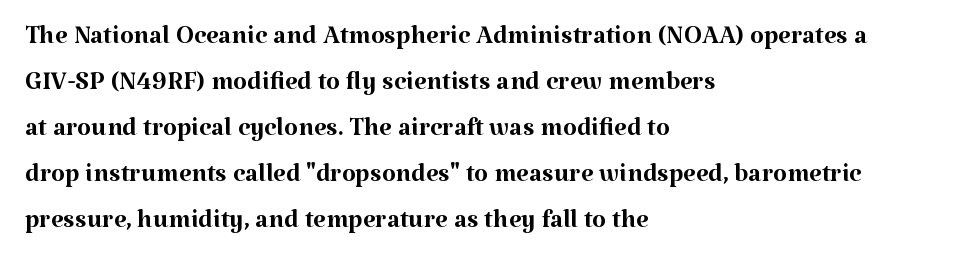
The image shows 36 px regular-weight serif type, upright; set left-aligned, normal line spacing (1.28x), normal letter spacing, not underlined; medium stroke contrast and a medium x-height.
